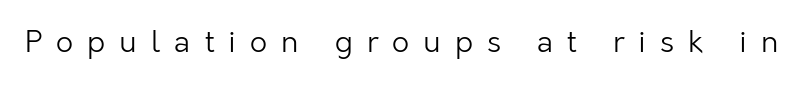
Q: Is the text bold? A: No.
Q: Is the text italic (slanted)? A: No, it is upright.
Q: Is the typeface a serif or a sans-serif typeface? A: Sans-serif.
Q: Is the text underlined? A: No.
Q: Is the spacing between letters normal or unusually wide? A: Unusually wide.
Q: Width (condensed, normal, or wide)? A: Normal.
Q: Stroke contrast? A: Low.
Q: x-height? A: Medium.
Q: Monospaced? A: No.
